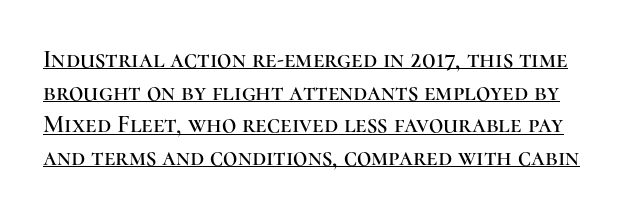
Q: Is the text italic (slanted)? A: No, it is upright.
Q: Is the text underlined? A: Yes.
Q: Is the spacing between letters normal or unusually wide? A: Normal.
Q: Is the spacing between lines tight, normal or loose? A: Normal.
